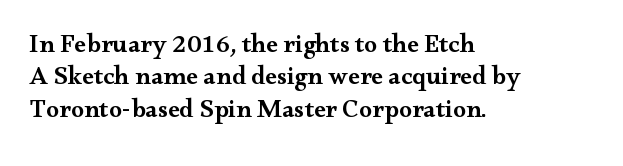
{"italic": "no", "bold": "semi", "underline": "no", "align": "left", "line_spacing": "normal", "line_spacing_ratio": 1.25, "letter_spacing": "normal", "letter_spacing_em": 0.0, "glyph_px": 26}
